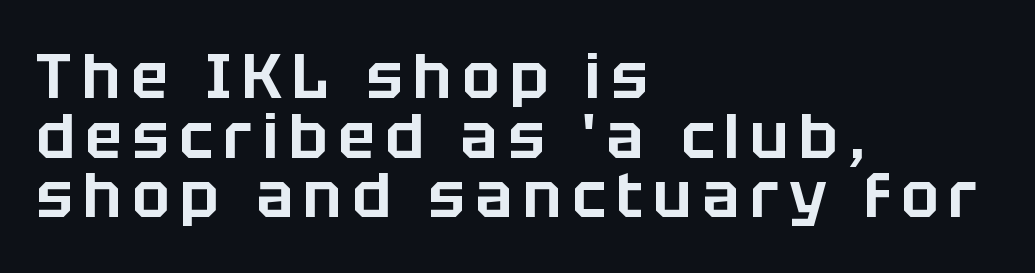
The image shows 62 px sans-serif type, upright; set left-aligned, tight line spacing (0.96x), not underlined; low stroke contrast and a large x-height.
